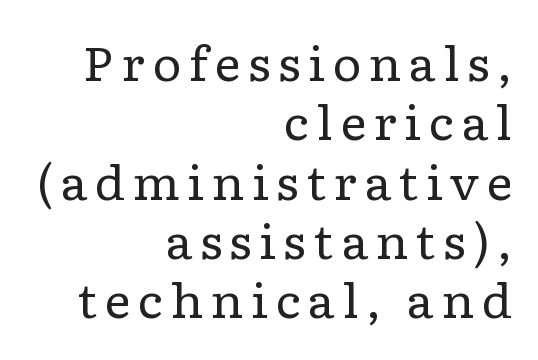
Q: Is the text bold? A: No.
Q: Is the text italic (slanted)? A: No, it is upright.
Q: Is the typeface a serif or a sans-serif typeface? A: Serif.
Q: Is the text underlined? A: No.
Q: How is the paragraph aligned? A: Right-aligned.
Q: Is the spacing between lines tight, normal or loose? A: Normal.
Q: Width (condensed, normal, or wide)? A: Wide.
Q: Stroke contrast? A: Low.
Q: x-height? A: Medium.
Q: Monospaced? A: No.
